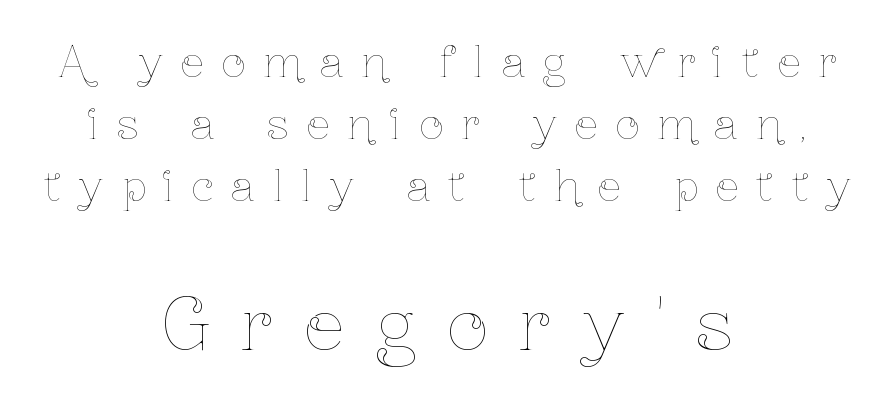
{"italic": "no", "bold": "no", "weight": "thin", "width": "condensed", "stroke_contrast": "low", "x_height": "medium", "monospaced": "no", "underline": "no", "align": "center", "line_spacing": "normal", "line_spacing_ratio": 1.51, "letter_spacing": "wide", "letter_spacing_em": 0.45, "larger_block": "second", "size_ratio": 1.73, "glyph_px": 71}
